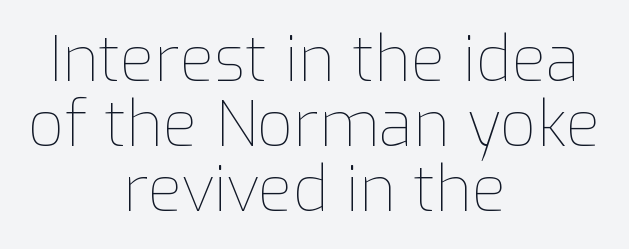
Nope, not italic — everything's standing straight. This reads as an unemphasized weight, regular at the heaviest. The typesetter chose a symmetrical, centered arrangement here. Check under the words: just untouched page. The space between consecutive lines is stingy.
